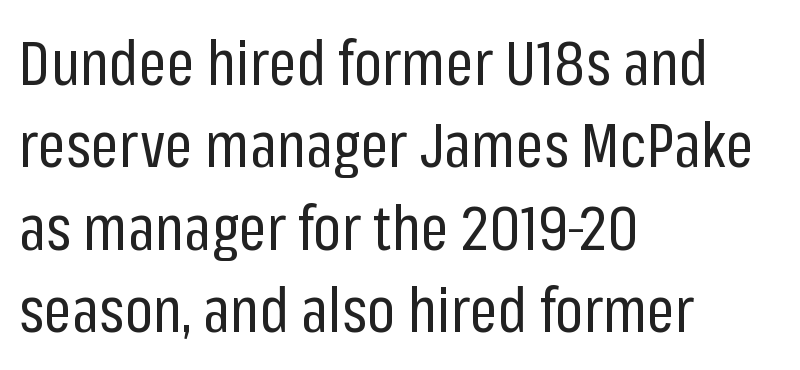
The zone under the glyphs is completely vacant. You can tell from the bare stems that sans-serif type was used. Weight: in the light-to-regular range. The lettering holds an erect, upright posture throughout. Compared with typical paragraphs, the rows here are spaced about the same.
